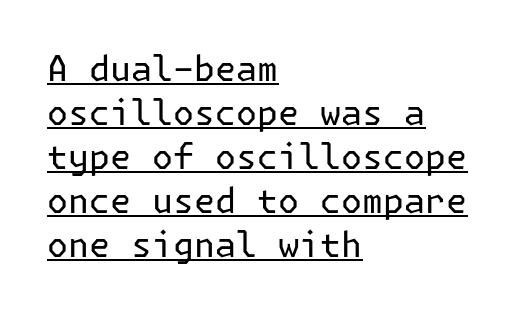
Vertical spacing — default. This rendering uses left alignment, leaving the right contour irregular. Bold? No — there's no thickening of the strokes. The type is set solid horizontally, with unmodified tracking.
